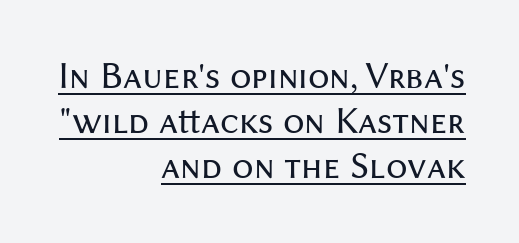
The image shows 38 px regular-weight sans-serif type, upright; set right-aligned, line spacing 1.19x, normal letter spacing, underlined; medium stroke contrast and a medium x-height.
